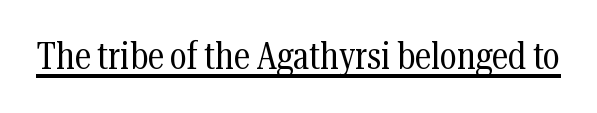
{"serif": "yes", "italic": "no", "bold": "no", "weight": "regular", "width": "condensed", "stroke_contrast": "medium", "x_height": "medium", "monospaced": "no", "underline": "yes", "letter_spacing": "normal", "letter_spacing_em": 0.0, "glyph_px": 37}
